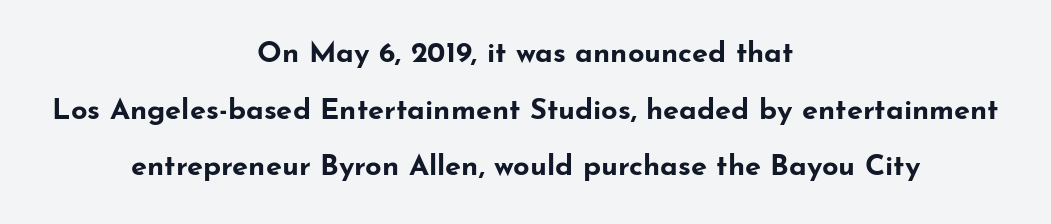
{"serif": "no", "italic": "no", "bold": "yes", "weight": "bold", "width": "wide", "stroke_contrast": "low", "x_height": "small", "monospaced": "no", "underline": "no", "align": "center", "line_spacing": "loose", "line_spacing_ratio": 1.95, "letter_spacing": "normal", "letter_spacing_em": 0.0, "glyph_px": 29}
